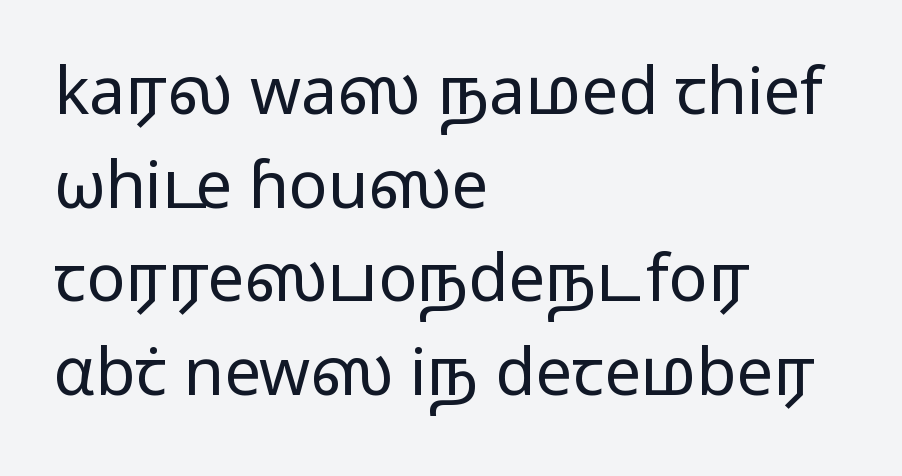
{"serif": "no", "italic": "no", "bold": "no", "weight": "regular", "width": "wide", "stroke_contrast": "low", "x_height": "medium", "monospaced": "no", "underline": "no", "align": "left", "line_spacing": "normal", "line_spacing_ratio": 1.44, "letter_spacing": "normal", "letter_spacing_em": 0.0, "glyph_px": 65}
